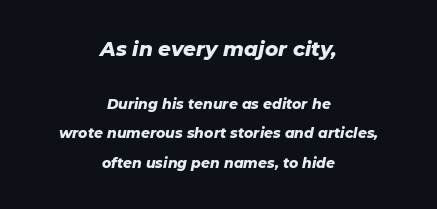
Compared with a flush-left layout, this one balances lines on the center instead. The gap between lines stays unmarked. Is the letter spacing exaggerated? No — it looks like the ordinary default. These lines were composed using italics.
